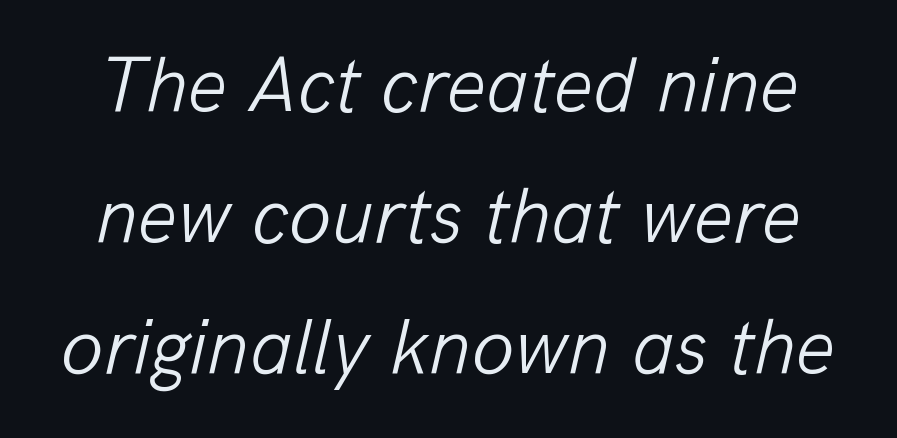
The lettering tilts uniformly, giving the passage an italic look. A typesetter would call this leading conventional body-copy spacing. The strokes carry an ordinary text weight at most. The gaps between neighbouring characters are ordinary and unremarkable. Each row of text sits above clean, open space.
